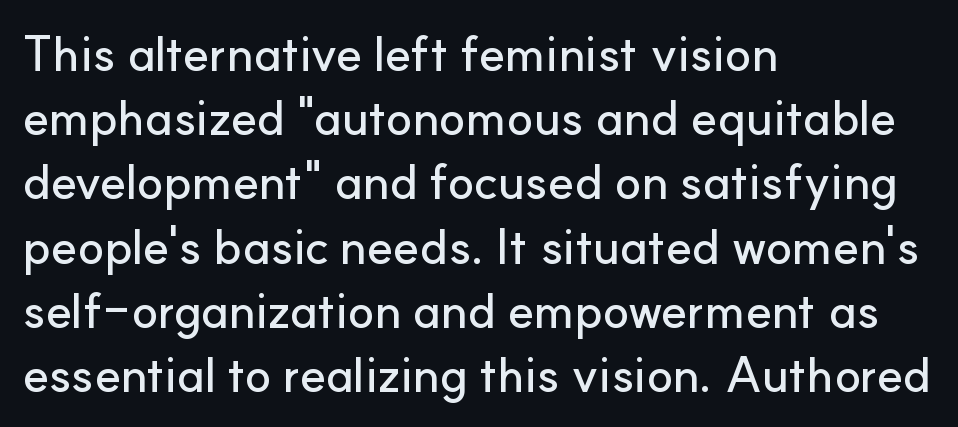
{"serif": "no", "italic": "no", "width": "normal", "stroke_contrast": "low", "x_height": "small", "monospaced": "no", "underline": "no", "align": "left", "line_spacing": "normal", "line_spacing_ratio": 1.31, "letter_spacing": "normal", "letter_spacing_em": 0.0, "glyph_px": 49}
